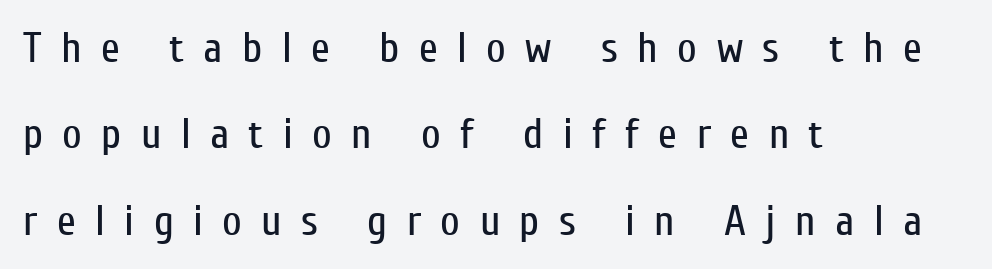
The image shows 43 px regular-weight, condensed sans-serif type, upright; set left-aligned, loose line spacing (2.01x), unusually wide letter spacing (+0.45 em), not underlined; low stroke contrast and a medium x-height.
